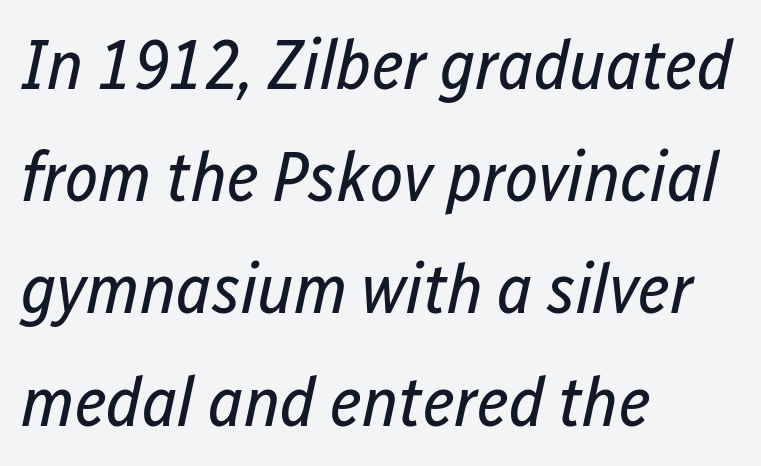
This sample keeps an unexceptional amount of space between lines. Alignment: flush left. Varying glyph widths throughout — classic text-font behaviour. Italic? Definitely — the glyphs are oblique.
